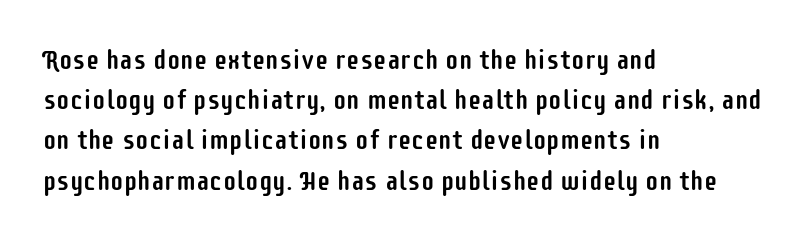
Summary of vertical rhythm: regular, with standard interline spacing. No italicization has been applied; the sample stays upright. One-word summary of the alignment: left. The line texture is even and compact thanks to regular tracking. The space directly below the letters is spotless.
